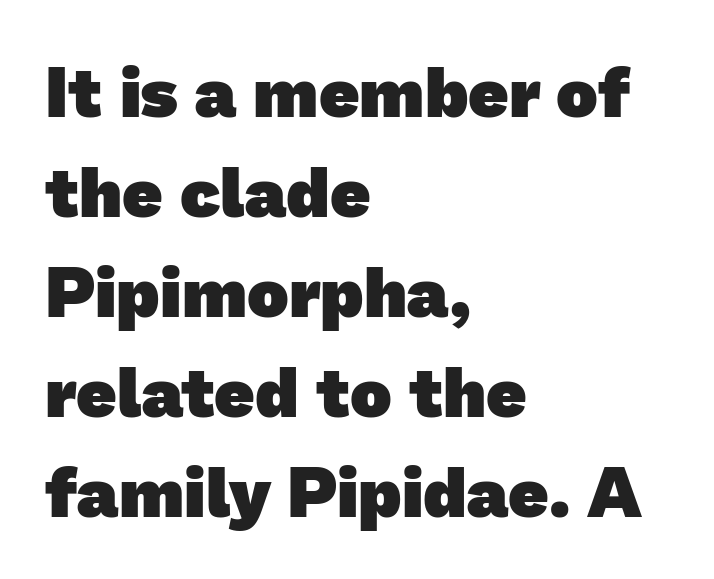
{"serif": "no", "bold": "yes", "weight": "heavy", "width": "normal", "stroke_contrast": "low", "x_height": "medium", "monospaced": "no", "underline": "no", "align": "left", "line_spacing": "normal", "line_spacing_ratio": 1.43, "letter_spacing": "normal", "letter_spacing_em": 0.0, "glyph_px": 70}
